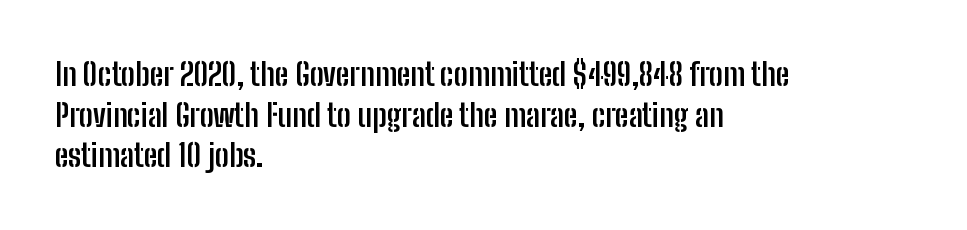
{"serif": "no", "italic": "no", "bold": "yes", "weight": "semibold", "width": "condensed", "stroke_contrast": "low", "x_height": "medium", "monospaced": "no", "underline": "no", "align": "left", "line_spacing": "normal", "line_spacing_ratio": 1.31, "letter_spacing": "normal", "letter_spacing_em": 0.0, "glyph_px": 31}
